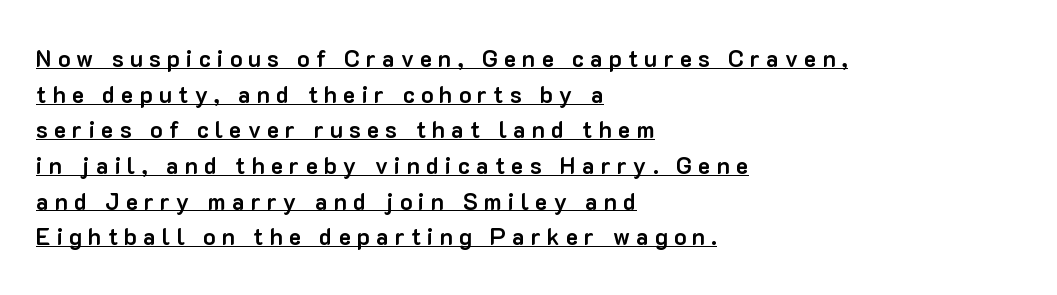
{"italic": "no", "bold": "yes", "underline": "yes", "align": "left", "line_spacing": "normal", "line_spacing_ratio": 1.55, "letter_spacing": "wide", "letter_spacing_em": 0.27, "glyph_px": 23}
